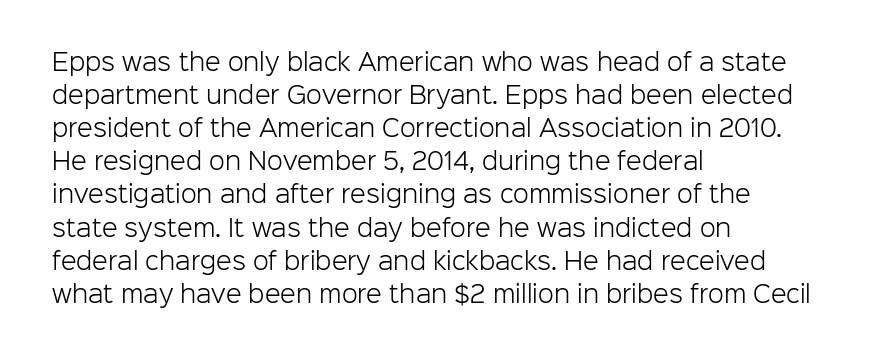
The image shows 23 px text type, upright; set left-aligned, normal line spacing (1.44x), normal letter spacing, not underlined.
